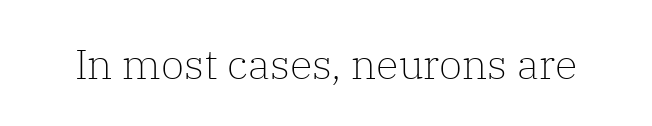
Q: Is the text bold? A: No.
Q: Is the text italic (slanted)? A: No, it is upright.
Q: Is the typeface a serif or a sans-serif typeface? A: Serif.
Q: Is the text underlined? A: No.
Q: Is the spacing between letters normal or unusually wide? A: Normal.
Q: Width (condensed, normal, or wide)? A: Normal.
Q: Stroke contrast? A: Low.
Q: x-height? A: Medium.
Q: Monospaced? A: No.
